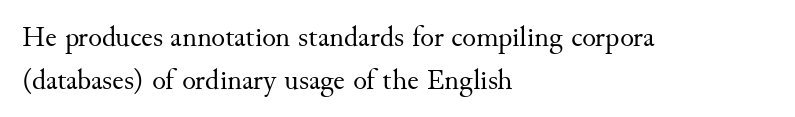
Observe the serifs anchoring each vertical stroke in this sample. The face used here is proportionally spaced, like ordinary book or web type. Style check: upright. Stems and bowls with no extra thickness — not bold. Leading matches the norm, producing a regular column. Check under the words: just untouched page.
